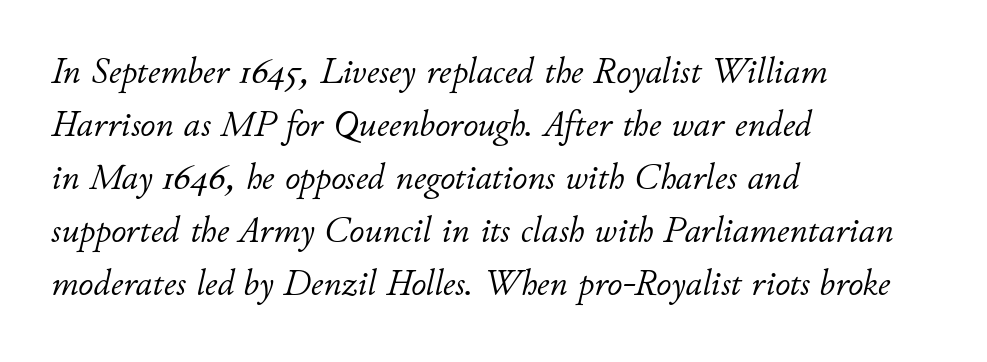
Q: Is the text bold? A: No.
Q: Is the text italic (slanted)? A: Yes, it leans right by about 11 degrees.
Q: Is the text underlined? A: No.
Q: How is the paragraph aligned? A: Left-aligned.
Q: Is the spacing between letters normal or unusually wide? A: Normal.
Q: Is the spacing between lines tight, normal or loose? A: Normal.
Q: Width (condensed, normal, or wide)? A: Normal.
Q: Stroke contrast? A: Low.
Q: x-height? A: Small.
Q: Monospaced? A: No.
